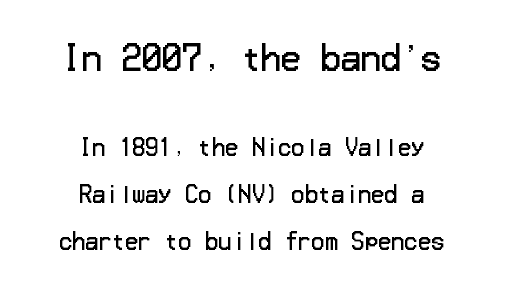
{"serif": "no", "italic": "no", "bold": "no", "weight": "regular", "width": "normal", "stroke_contrast": "low", "x_height": "medium", "underline": "no", "align": "center", "line_spacing": "loose", "line_spacing_ratio": 2.12, "letter_spacing": "normal", "letter_spacing_em": 0.0, "larger_block": "first", "size_ratio": 1.5, "glyph_px": 33}
